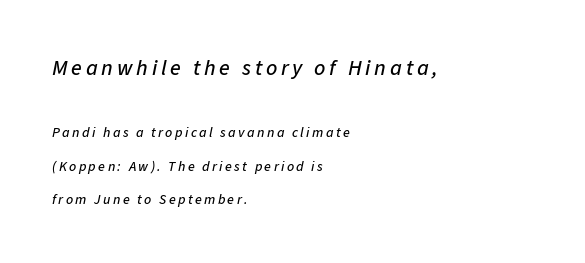
{"italic": "yes", "lean": "right", "slant_degrees": 11, "underline": "no", "align": "left", "line_spacing": "loose", "line_spacing_ratio": 2.39, "larger_block": "first", "size_ratio": 1.57, "glyph_px": 22}
